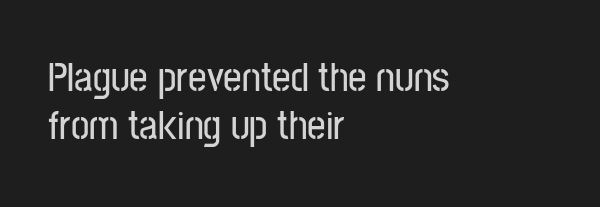
Leftover space on each line is placed entirely after the last word. Letter spacing: default. The passage shown is typed in a proportional face where columns would drift. Quick note: not italic, upright. Font category for this specimen: sans-serif. Check under the words: just untouched page.
